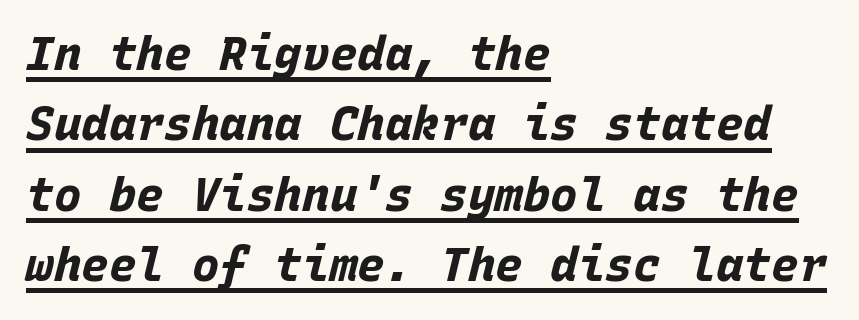
Q: Is the text bold? A: Yes.
Q: Is the text italic (slanted)? A: Yes, it leans right by about 15 degrees.
Q: Is the text underlined? A: Yes.
Q: How is the paragraph aligned? A: Left-aligned.
Q: Is the spacing between letters normal or unusually wide? A: Normal.
Q: Is the spacing between lines tight, normal or loose? A: Normal.
Q: Width (condensed, normal, or wide)? A: Normal.
Q: Stroke contrast? A: Low.
Q: x-height? A: Large.
Q: Monospaced? A: Yes.
